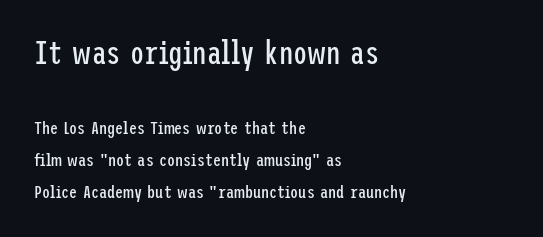
Q: Is the text bold? A: No.
Q: Is the text italic (slanted)? A: No, it is upright.
Q: Is the typeface a serif or a sans-serif typeface? A: Sans-serif.
Q: Is the text underlined? A: No.
Q: How is the paragraph aligned? A: Left-aligned.
Q: Is the spacing between letters normal or unusually wide? A: Normal.
Q: Which block of text is set in a larger size, the first (top) or the second (bottom)? A: The first (top) one.
Q: Width (condensed, normal, or wide)? A: Condensed.
Q: Stroke contrast? A: Low.
Q: x-height? A: Medium.
